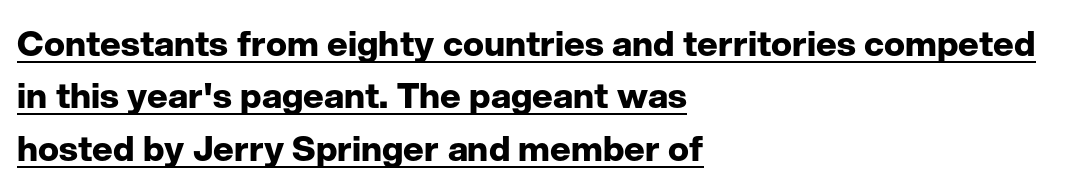
Q: Is the text bold? A: Yes.
Q: Is the text italic (slanted)? A: No, it is upright.
Q: Is the typeface a serif or a sans-serif typeface? A: Sans-serif.
Q: Is the text underlined? A: Yes.
Q: How is the paragraph aligned? A: Left-aligned.
Q: Is the spacing between letters normal or unusually wide? A: Normal.
Q: Is the spacing between lines tight, normal or loose? A: Normal.
Q: Width (condensed, normal, or wide)? A: Normal.
Q: Stroke contrast? A: Low.
Q: x-height? A: Medium.
Q: Monospaced? A: No.
